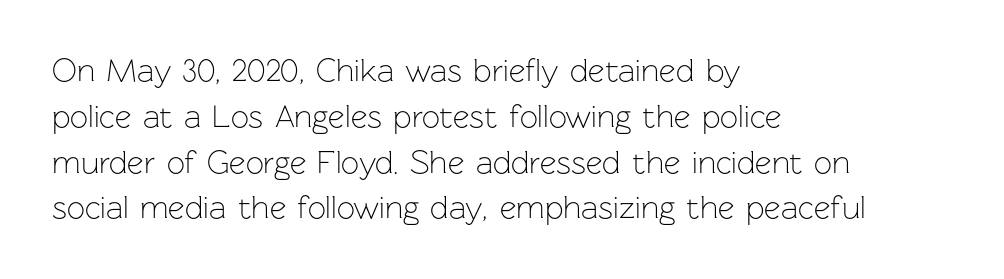
The image shows 32 px light sans-serif type, upright; set left-aligned, normal line spacing (1.43x), normal letter spacing, not underlined; low stroke contrast and a medium x-height.
